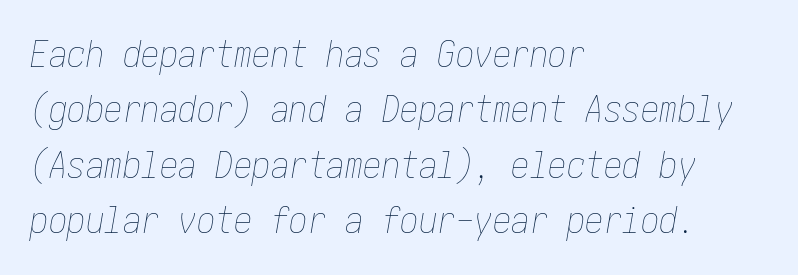
Nobody touched the tracking dial on this one. Type without underlining. Regarding leading, the lines here are spaced in the standard way. These glyphs show unthickened strokes, regular width or finer.
